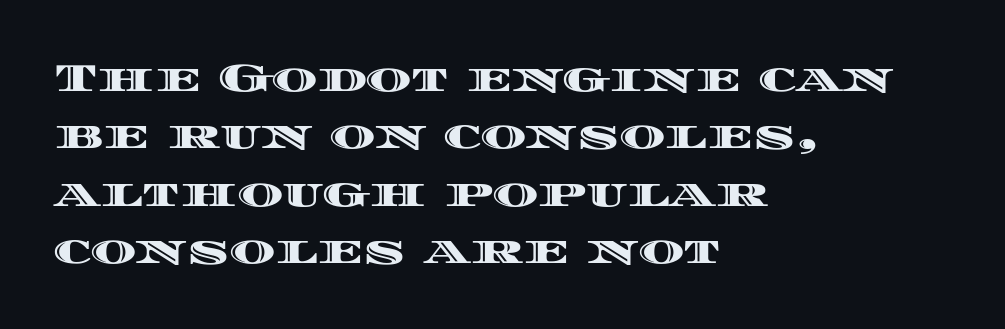
Glance below the letters and you will spot only blank space. The ragged edge is on the right, which tells us the setting is flush left. Ordinary non-slanted type is in use. Letter spacing: default. A typesetter would call this proportional, since set widths differ per character. Students, observe: this is what conventionally led text looks like.
